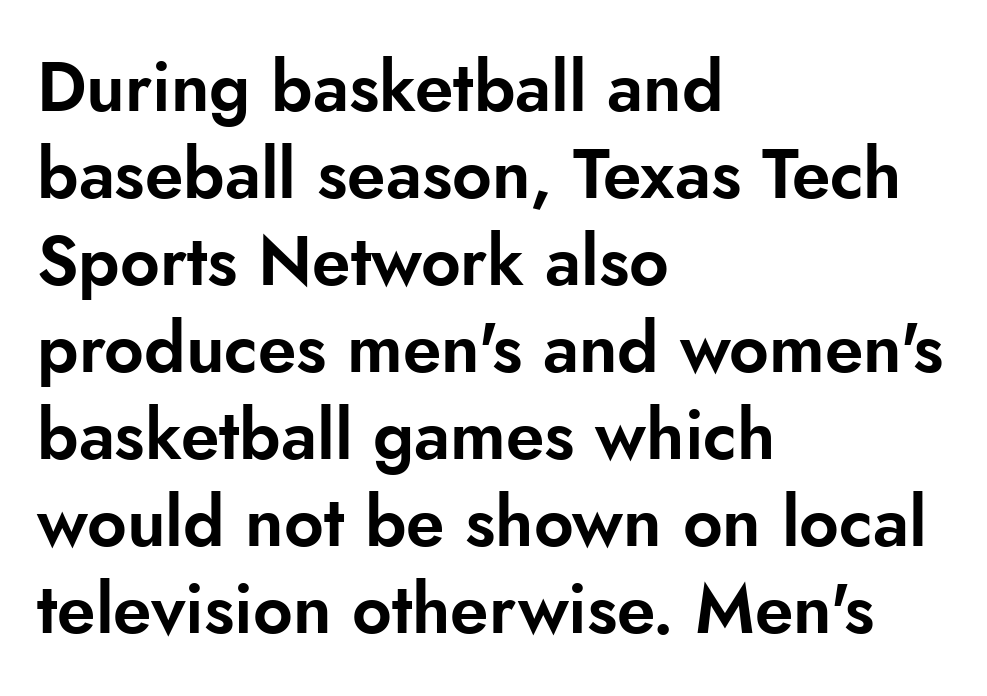
Plain, unruled lines of type. Compared with typical body copy, the letter spacing here is the same. Think of a printed novel: that variable character pitch is what you see here. Typeset ragged right — the left edge is the straight one.
